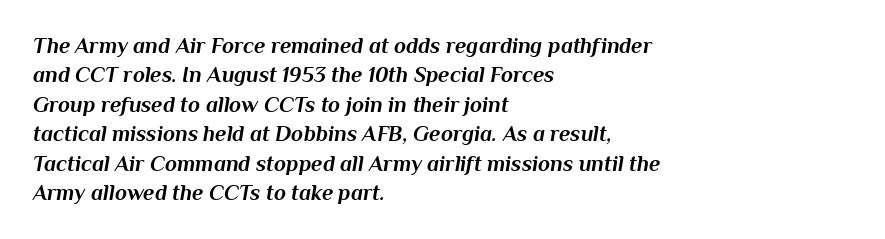
Q: Is the text bold? A: Yes.
Q: Is the text italic (slanted)? A: Yes, it leans right by about 10 degrees.
Q: Is the text underlined? A: No.
Q: How is the paragraph aligned? A: Left-aligned.
Q: Is the spacing between letters normal or unusually wide? A: Normal.
Q: Is the spacing between lines tight, normal or loose? A: Normal.
